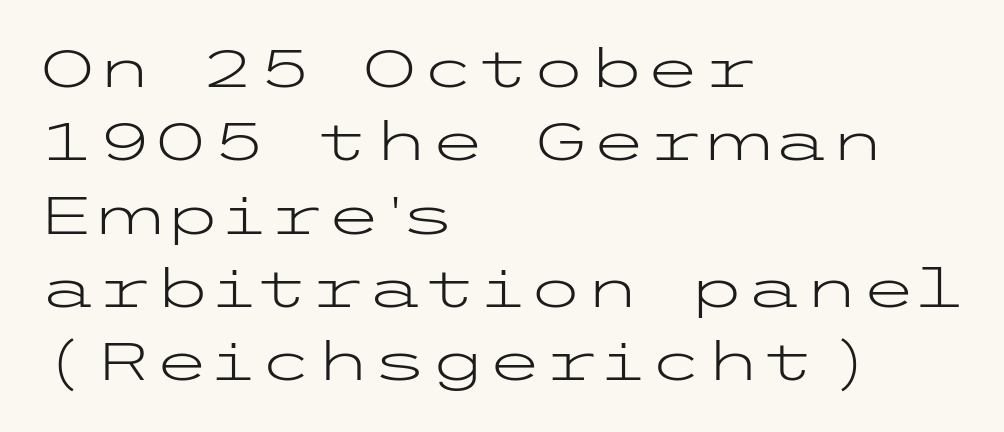
The image shows 52 px light, wide sans-serif type, upright; set left-aligned, normal line spacing (1.41x), normal letter spacing, not underlined; low stroke contrast and a medium x-height.
